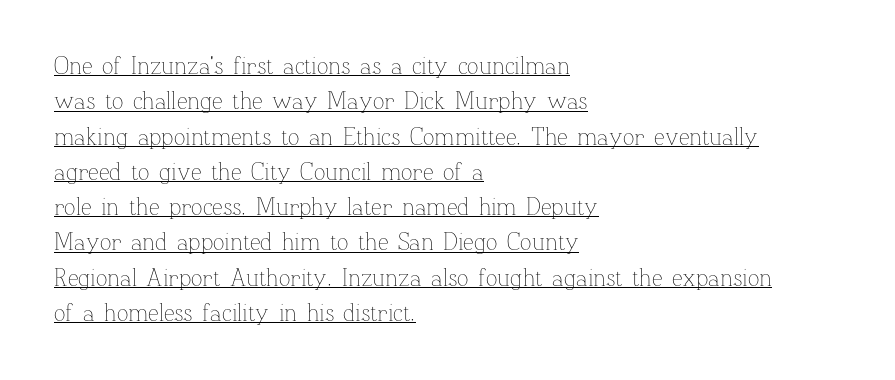
Does extra space separate the letters? No, they use regular spacing. The face used here appears with an underline applied. A typesetter would call this leading conventional body-copy spacing. This is the regular roman posture of the typeface.
